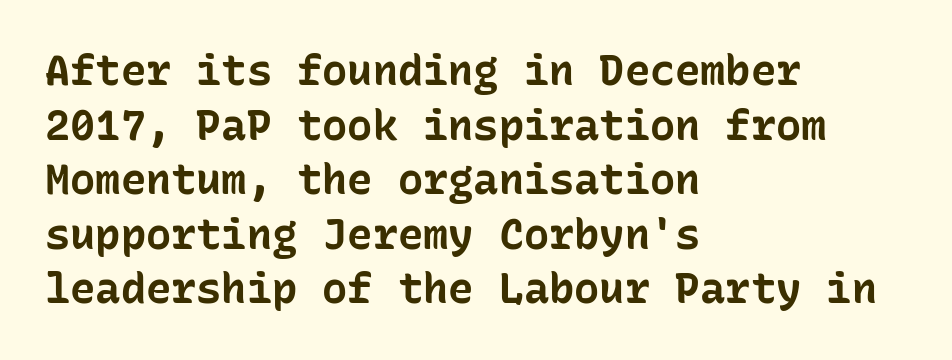
Q: Is the text bold? A: Yes.
Q: Is the text italic (slanted)? A: No, it is upright.
Q: Is the typeface a serif or a sans-serif typeface? A: Sans-serif.
Q: Is the text underlined? A: No.
Q: How is the paragraph aligned? A: Left-aligned.
Q: Is the spacing between letters normal or unusually wide? A: Normal.
Q: Is the spacing between lines tight, normal or loose? A: Normal.
Q: Width (condensed, normal, or wide)? A: Normal.
Q: Stroke contrast? A: Low.
Q: x-height? A: Medium.
Q: Monospaced? A: Yes.
